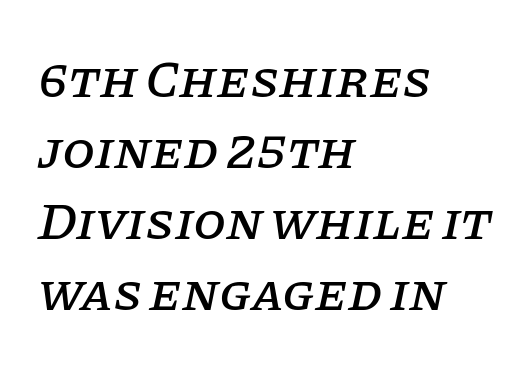
{"serif": "yes", "italic": "yes", "lean": "right", "slant_degrees": 11, "width": "normal", "stroke_contrast": "low", "x_height": "large", "monospaced": "no", "underline": "no", "align": "left", "line_spacing": "normal", "line_spacing_ratio": 1.34, "letter_spacing": "normal", "letter_spacing_em": 0.0, "glyph_px": 53}
